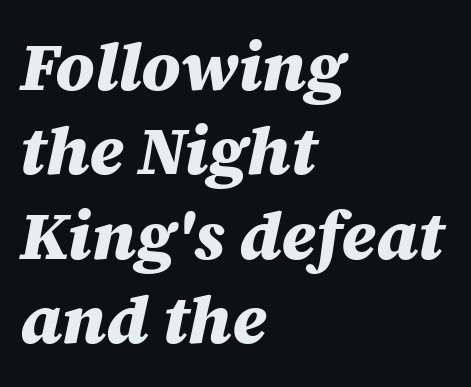
No extra tracking has been applied to these lines. This sample uses an oblique cut, with every glyph tilted off the vertical. Anything drawn beneath the words? Only blank space. Each line starts at the same left margin while the right side varies.
